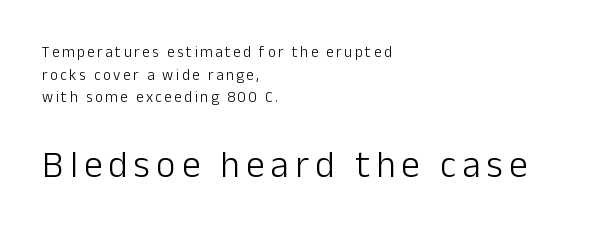
The image shows 37 px light sans-serif type, upright; set left-aligned, normal line spacing (1.51x), not underlined; the second (bottom) block is 2.47x larger; low stroke contrast and a medium x-height.
